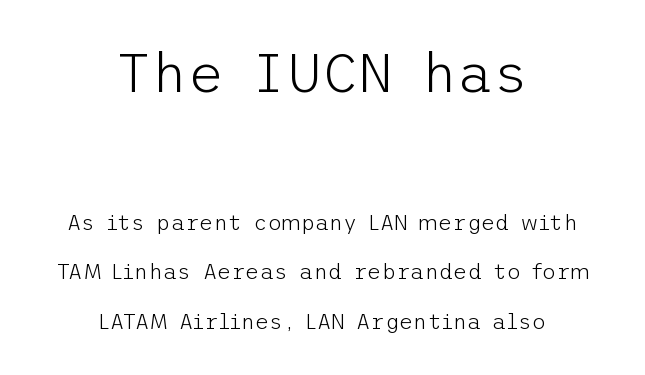
The image shows 55 px light sans-serif type, upright; set centered, loose line spacing (2.25x), normal letter spacing, not underlined; the first (top) block is 2.5x larger; low stroke contrast and a medium x-height.
